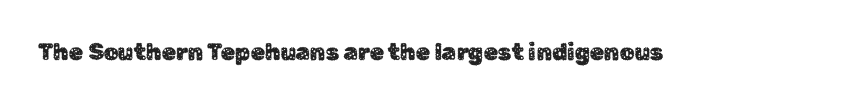
Each word holds together tightly as a unit, with standard inter-letter gaps. Posture: upright roman. The specimen omits any rule beneath the text block's lines.
